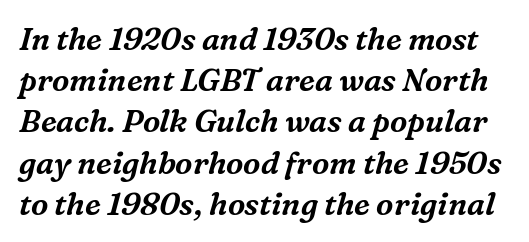
{"serif": "yes", "italic": "yes", "lean": "right", "slant_degrees": 16, "width": "normal", "stroke_contrast": "medium", "x_height": "medium", "monospaced": "no", "underline": "no", "line_spacing": "normal", "line_spacing_ratio": 1.33, "letter_spacing": "normal", "letter_spacing_em": 0.0, "glyph_px": 31}
